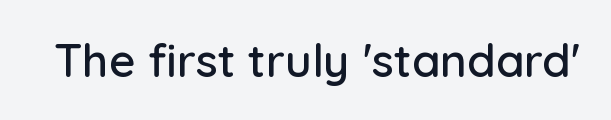
{"serif": "no", "italic": "no", "width": "normal", "stroke_contrast": "low", "x_height": "medium", "monospaced": "no", "underline": "no", "letter_spacing": "normal", "letter_spacing_em": 0.0, "glyph_px": 46}
